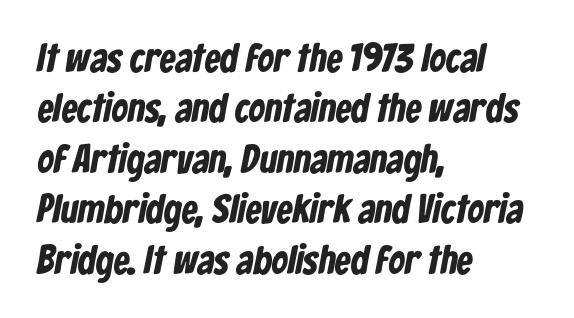
Q: Is the text bold? A: Yes.
Q: Is the typeface a serif or a sans-serif typeface? A: Sans-serif.
Q: Is the text underlined? A: No.
Q: How is the paragraph aligned? A: Left-aligned.
Q: Is the spacing between letters normal or unusually wide? A: Normal.
Q: Is the spacing between lines tight, normal or loose? A: Normal.
Q: Width (condensed, normal, or wide)? A: Condensed.
Q: Stroke contrast? A: Low.
Q: x-height? A: Medium.
Q: Monospaced? A: No.
